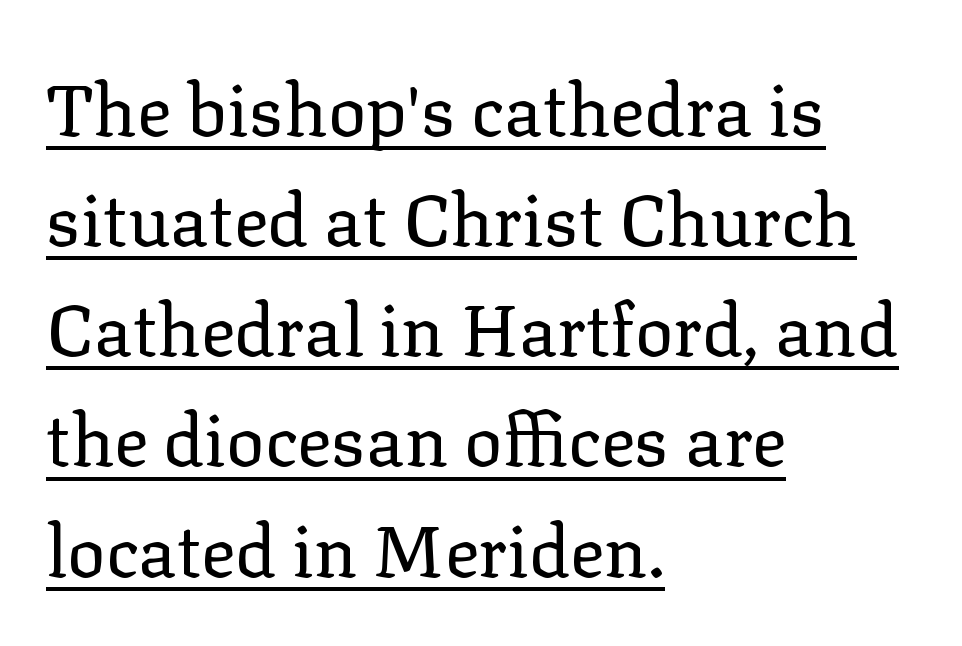
{"serif": "yes", "italic": "no", "bold": "no", "weight": "regular", "width": "normal", "stroke_contrast": "low", "x_height": "medium", "monospaced": "no", "underline": "yes", "align": "left", "line_spacing": "normal", "line_spacing_ratio": 1.53, "letter_spacing": "normal", "letter_spacing_em": 0.0, "glyph_px": 72}
